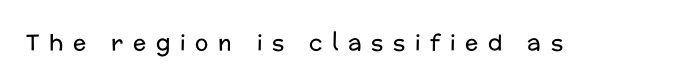
Caption: face not bold, strokes unweighted. Every character sits straight up, as roman type does. Letter spacing: wide. Nobody drew a line under any word here.
